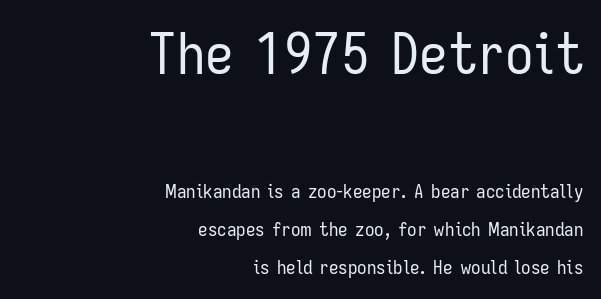
The image shows 57 px regular-weight, condensed sans-serif type, upright; set right-aligned, loose line spacing (2.02x), normal letter spacing, not underlined; the first (top) block is 3.0x larger; low stroke contrast and a medium x-height.
